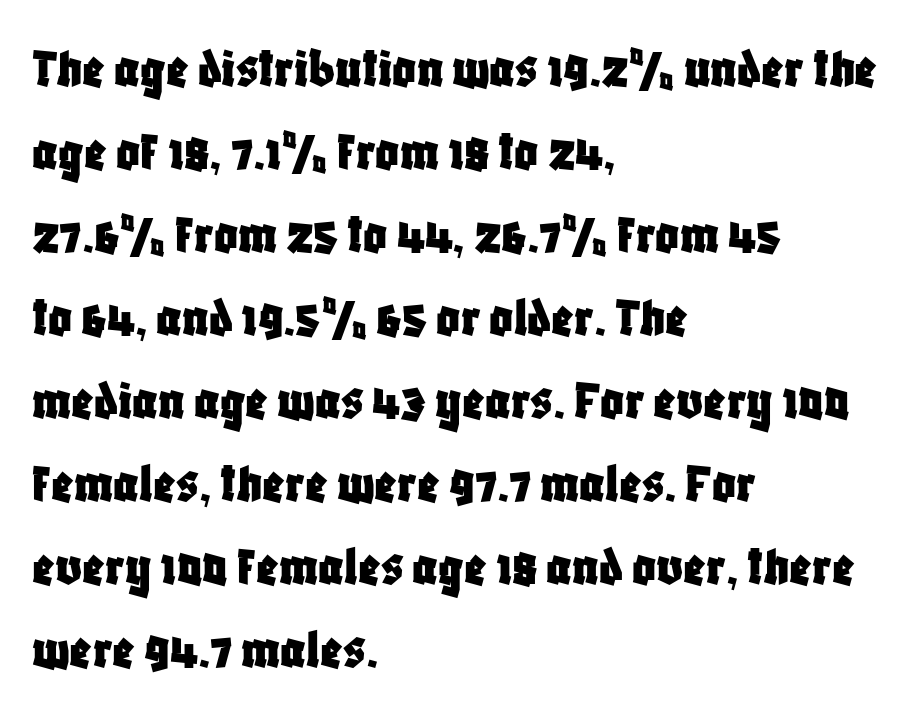
Q: Is the text italic (slanted)? A: No, it is upright.
Q: Is the typeface a serif or a sans-serif typeface? A: Sans-serif.
Q: Is the text underlined? A: No.
Q: How is the paragraph aligned? A: Left-aligned.
Q: Is the spacing between letters normal or unusually wide? A: Normal.
Q: Is the spacing between lines tight, normal or loose? A: Normal.
Q: Width (condensed, normal, or wide)? A: Condensed.
Q: Stroke contrast? A: Low.
Q: x-height? A: Large.
Q: Monospaced? A: No.
